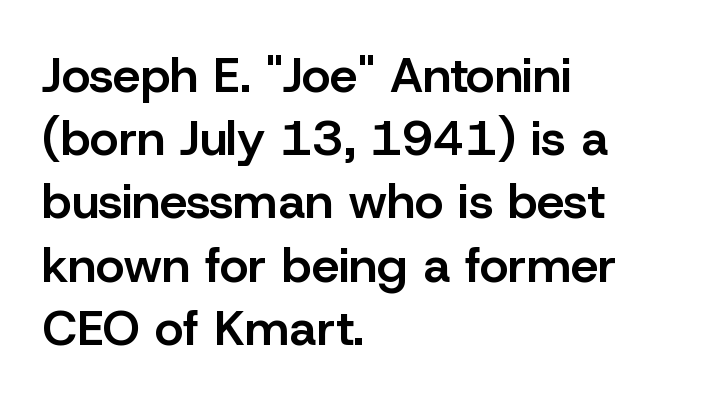
{"serif": "no", "italic": "no", "bold": "semi", "weight": "semibold", "width": "normal", "stroke_contrast": "low", "x_height": "medium", "monospaced": "no", "underline": "no", "align": "left", "line_spacing": "normal", "line_spacing_ratio": 1.29, "letter_spacing": "normal", "letter_spacing_em": 0.0, "glyph_px": 49}
